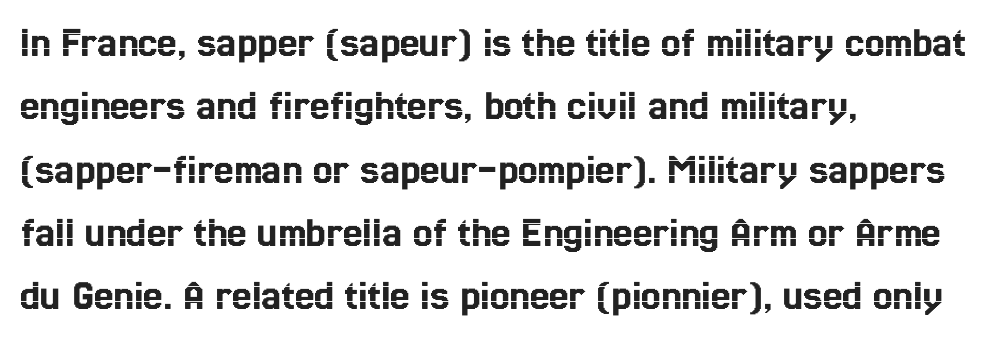
The image shows 44 px condensed type, upright; set left-aligned, normal line spacing (1.44x), normal letter spacing, not underlined; a medium x-height.
